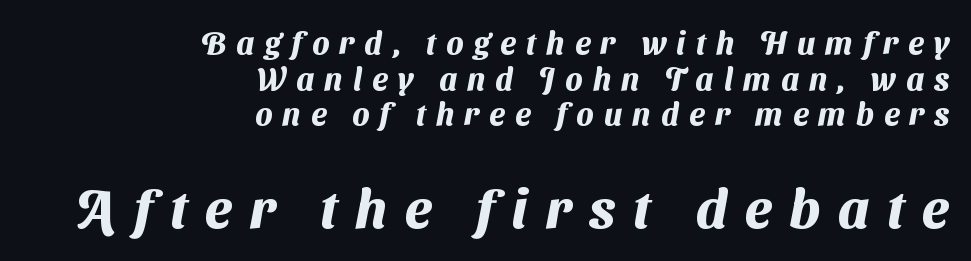
{"serif": "no", "bold": "yes", "weight": "heavy", "width": "normal", "stroke_contrast": "medium", "x_height": "medium", "monospaced": "no", "underline": "no", "align": "right", "line_spacing": "tight", "line_spacing_ratio": 1.15, "letter_spacing": "wide", "letter_spacing_em": 0.33, "larger_block": "second", "size_ratio": 1.74, "glyph_px": 54}
